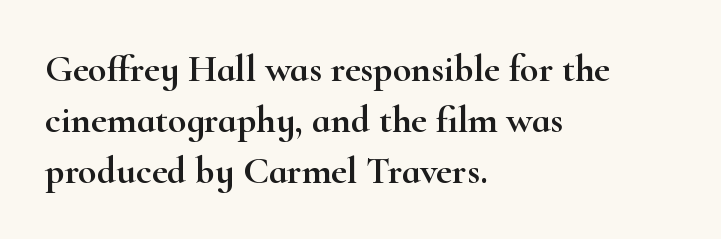
The image shows 38 px wide serif type, upright; set left-aligned, normal line spacing (1.34x), normal letter spacing, not underlined; high stroke contrast and a small x-height.
